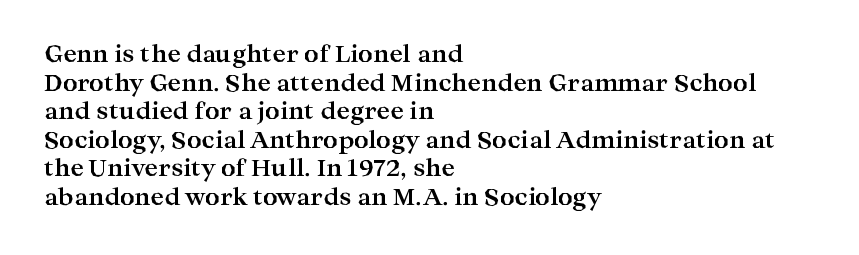
Every character sits straight up, as roman type does. Stroke thickness is high; the sample reads as a true bold. Inter-character spacing is left at the font's built-in metrics. Casual observation: everything's shoved over to the left. The specimen omits any rule beneath the text block's lines.
